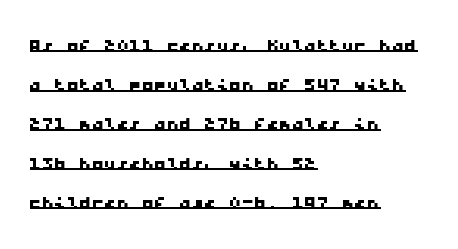
{"underline": "yes", "align": "left", "line_spacing": "normal", "line_spacing_ratio": 1.57, "letter_spacing": "normal", "letter_spacing_em": 0.0, "glyph_px": 25}
